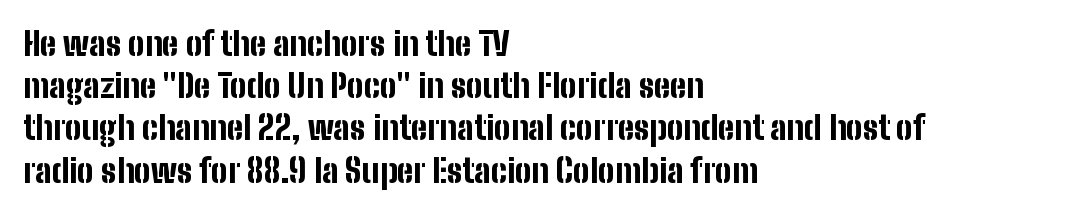
{"serif": "no", "italic": "no", "bold": "yes", "weight": "bold", "width": "condensed", "stroke_contrast": "low", "x_height": "medium", "monospaced": "no", "underline": "no", "align": "left", "line_spacing": "normal", "line_spacing_ratio": 1.28, "letter_spacing": "normal", "letter_spacing_em": 0.0, "glyph_px": 33}
